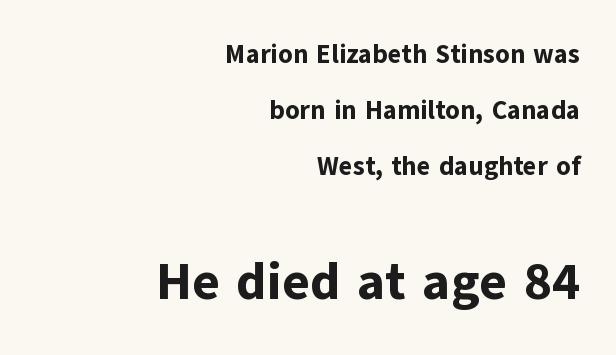
This sample uses a sans-serif face. Small over large — that's the arrangement of the two blocks here. Heavy-handed strokes throughout: this text is bold. Horizontal alignment here is rightward, an uncommon choice for prose. Think of a printed novel: that variable character pitch is what you see here.
